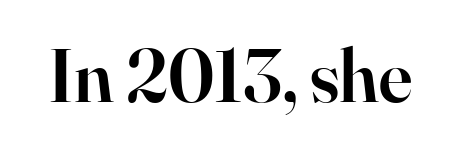
{"serif": "yes", "italic": "no", "bold": "semi", "weight": "semibold", "width": "normal", "stroke_contrast": "high", "x_height": "small", "monospaced": "no", "underline": "no", "letter_spacing": "normal", "letter_spacing_em": 0.0, "glyph_px": 76}
